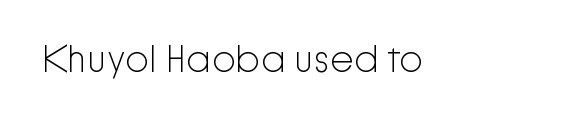
{"serif": "no", "italic": "no", "bold": "no", "weight": "light", "width": "normal", "stroke_contrast": "low", "x_height": "medium", "monospaced": "no", "underline": "no", "letter_spacing": "normal", "letter_spacing_em": 0.0, "glyph_px": 38}
